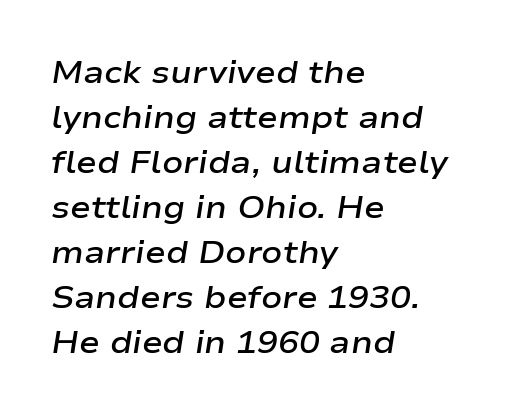
The image shows 31 px semibold, wide type, italic (leaning right); set left-aligned, normal line spacing (1.45x), normal letter spacing, not underlined; low stroke contrast and a medium x-height.
